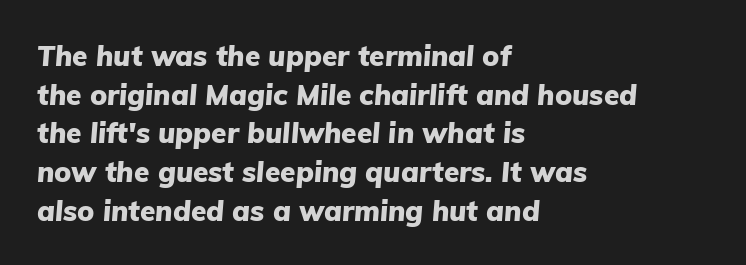
The image shows 28 px heavy type, italic (leaning right); set left-aligned, normal line spacing (1.38x), normal letter spacing, not underlined; low stroke contrast and a medium x-height.
